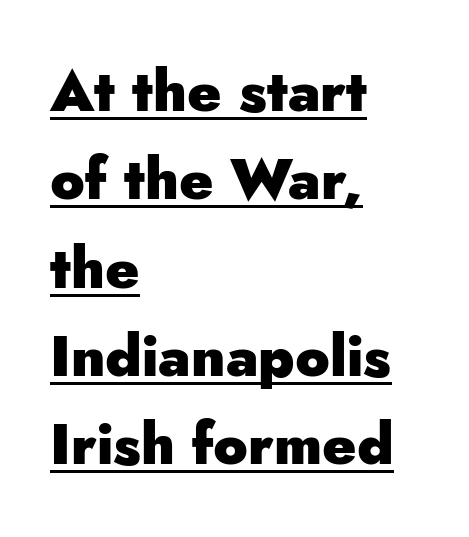
Is there much room between lines? A standard amount, neither cramped nor airy. Quick note: not italic, upright. Nobody touched the tracking dial on this one. Heavy-handed strokes throughout: this text is bold. Quick note: underline on.
